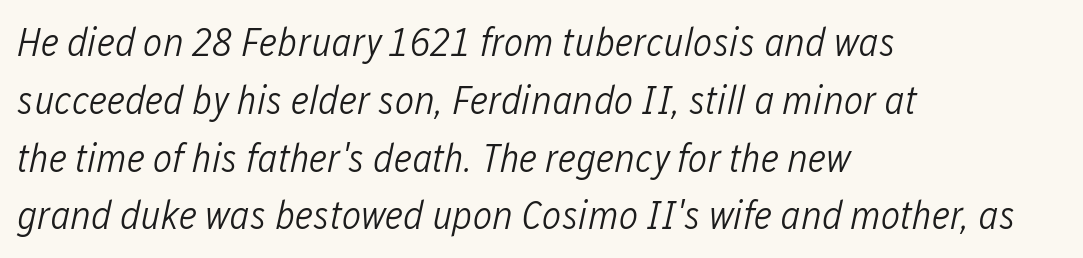
Plain, unruled lines of type. Character widths vary here, with narrow letters taking less room than wide ones. A classic flush-left, rag-right setting is used for this passage. Is there much room between lines? A standard amount, neither cramped nor airy.
